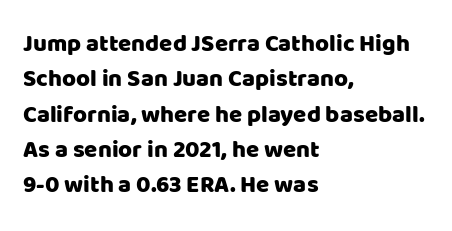
Q: Is the text italic (slanted)? A: No, it is upright.
Q: Is the text underlined? A: No.
Q: How is the paragraph aligned? A: Left-aligned.
Q: Is the spacing between letters normal or unusually wide? A: Normal.
Q: Is the spacing between lines tight, normal or loose? A: Normal.
